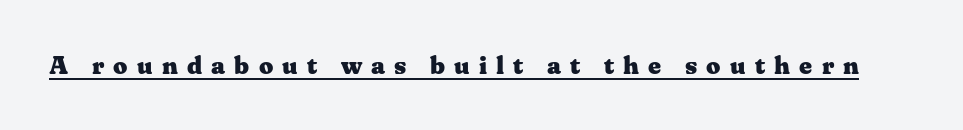
{"italic": "no", "bold": "yes", "underline": "yes", "letter_spacing": "wide", "letter_spacing_em": 0.37, "glyph_px": 25}
